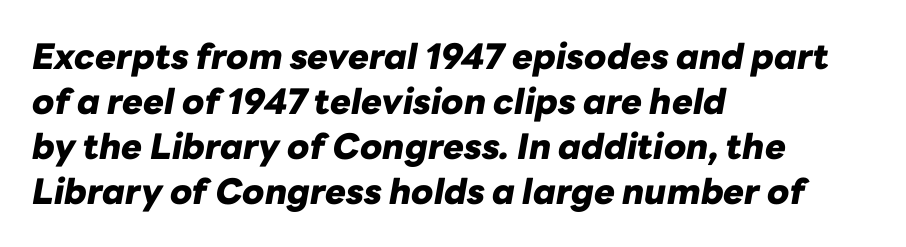
Descender tails drop into unmarked territory. The passage shown is typed in a proportional face where columns would drift. How are the letters spaced? Ordinarily, with no added tracking. If you drew a line through each stem, it would be angled. A student would call this left alignment; a typographer would say flush left, rag right.
